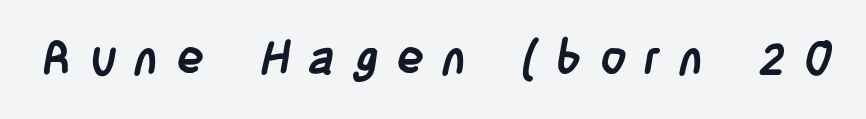
Q: Is the text bold? A: Yes.
Q: Is the typeface a serif or a sans-serif typeface? A: Sans-serif.
Q: Is the text underlined? A: No.
Q: Is the spacing between letters normal or unusually wide? A: Unusually wide.
Q: Width (condensed, normal, or wide)? A: Condensed.
Q: Stroke contrast? A: Low.
Q: x-height? A: Large.
Q: Monospaced? A: No.
